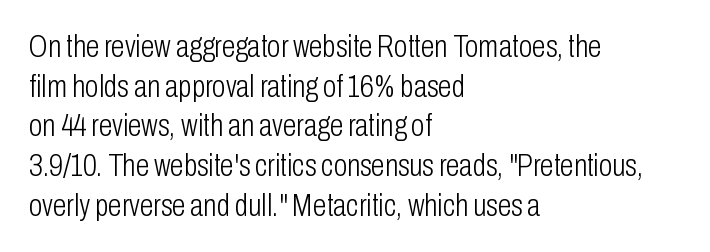
The image shows 31 px light, condensed sans-serif type, upright; set left-aligned, normal line spacing (1.28x), normal letter spacing, not underlined; low stroke contrast and a medium x-height.
